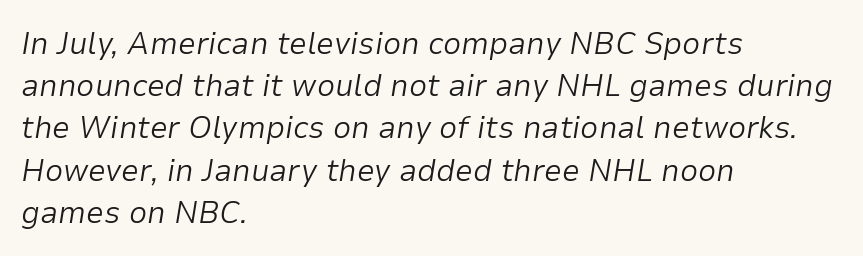
Q: Is the text bold? A: No.
Q: Is the text italic (slanted)? A: Yes, it leans right by about 9 degrees.
Q: Is the text underlined? A: No.
Q: How is the paragraph aligned? A: Left-aligned.
Q: Is the spacing between letters normal or unusually wide? A: Normal.
Q: Is the spacing between lines tight, normal or loose? A: Normal.
Q: Width (condensed, normal, or wide)? A: Normal.
Q: Stroke contrast? A: Low.
Q: x-height? A: Medium.
Q: Monospaced? A: No.
